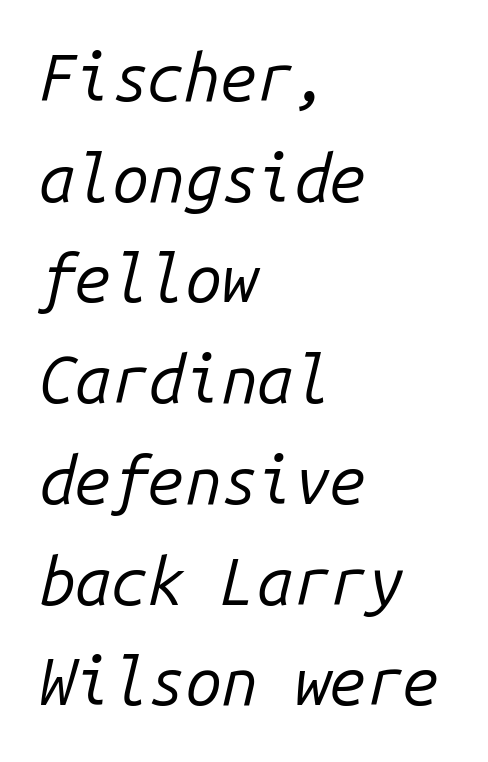
The image shows 65 px regular-weight type, italic (leaning right), monospaced; set left-aligned, normal line spacing (1.55x), normal letter spacing, not underlined; low stroke contrast and a medium x-height.
